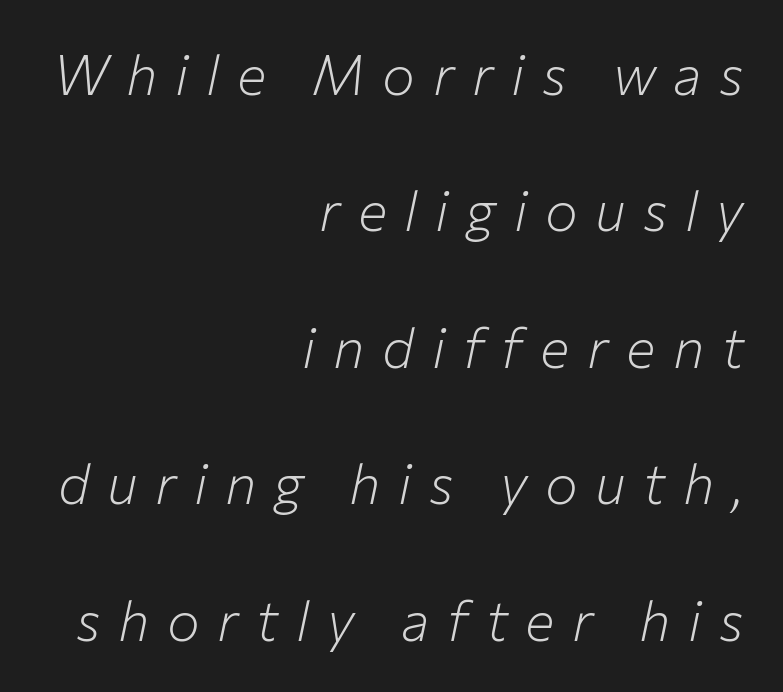
Q: Is the text bold? A: No.
Q: Is the text italic (slanted)? A: Yes, it leans right by about 12 degrees.
Q: Is the text underlined? A: No.
Q: How is the paragraph aligned? A: Right-aligned.
Q: Is the spacing between letters normal or unusually wide? A: Unusually wide.
Q: Is the spacing between lines tight, normal or loose? A: Loose.
Q: Width (condensed, normal, or wide)? A: Normal.
Q: Stroke contrast? A: Low.
Q: x-height? A: Medium.
Q: Monospaced? A: No.
